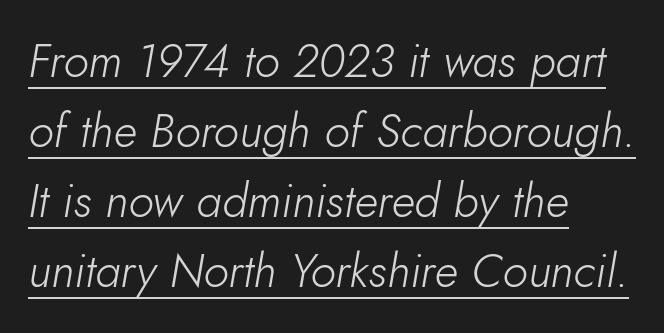
Regular leading. Character widths vary here, with narrow letters taking less room than wide ones. All the whitespace from short lines collects on the right. The characters are drawn with everyday or finer stroke widths. The letters are slanted; this is an italic face. A continuous stroke trails under the words, as in a hyperlink.
